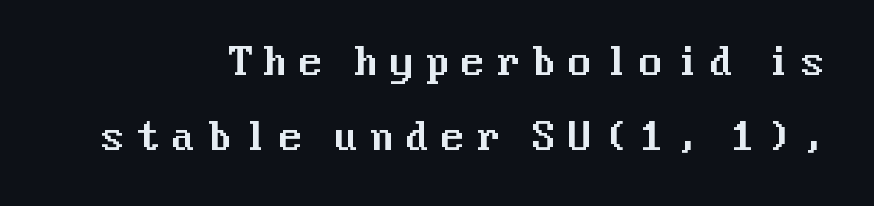
The image shows 37 px sans-serif type, upright; set right-aligned, loose line spacing (2.04x), unusually wide letter spacing (+0.27 em), not underlined; medium stroke contrast and a medium x-height.
